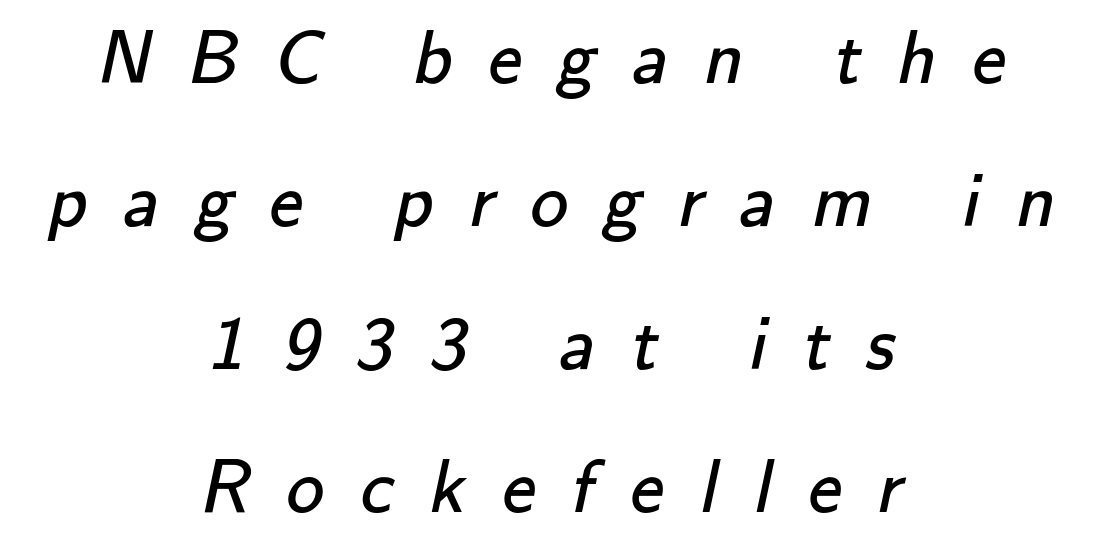
The passage is arranged like a title page — every line centered. The face used here is a sans, in the tradition of grotesques and geometrics. The rendering inserts visible extra space after every character. This sample has the flowing, uneven cadence of proportional lettering. No chunkiness to these letters — they're not bold.
